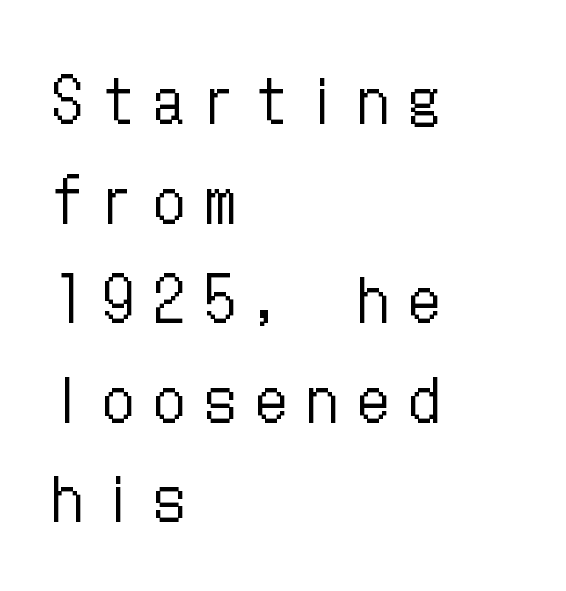
Q: Is the text bold? A: No.
Q: Is the text italic (slanted)? A: No, it is upright.
Q: Is the text underlined? A: No.
Q: How is the paragraph aligned? A: Left-aligned.
Q: Is the spacing between letters normal or unusually wide? A: Unusually wide.
Q: Is the spacing between lines tight, normal or loose? A: Normal.
Q: Width (condensed, normal, or wide)? A: Condensed.
Q: Stroke contrast? A: Low.
Q: x-height? A: Medium.
